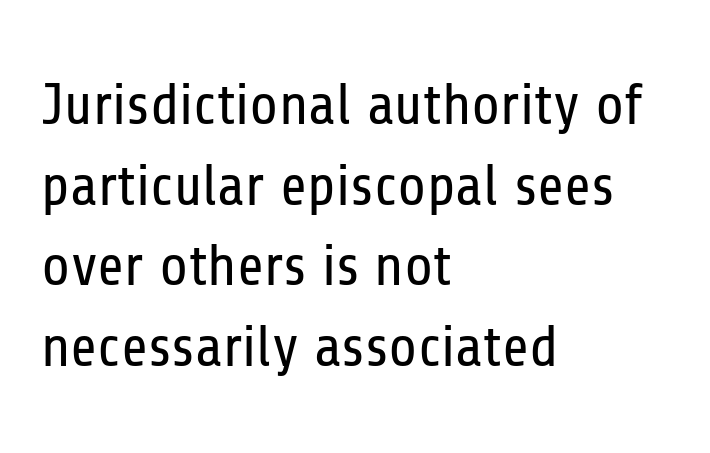
Q: Is the text bold? A: No.
Q: Is the text italic (slanted)? A: No, it is upright.
Q: Is the typeface a serif or a sans-serif typeface? A: Sans-serif.
Q: Is the text underlined? A: No.
Q: How is the paragraph aligned? A: Left-aligned.
Q: Is the spacing between letters normal or unusually wide? A: Normal.
Q: Is the spacing between lines tight, normal or loose? A: Normal.
Q: Width (condensed, normal, or wide)? A: Condensed.
Q: Stroke contrast? A: Low.
Q: x-height? A: Medium.
Q: Monospaced? A: No.
